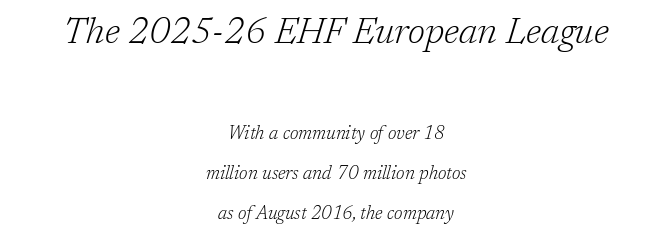
The image shows 36 px light serif type, italic (leaning right); set centered, loose line spacing (2.23x), normal letter spacing, not underlined; the first (top) block is 2.0x larger; low stroke contrast and a medium x-height.
